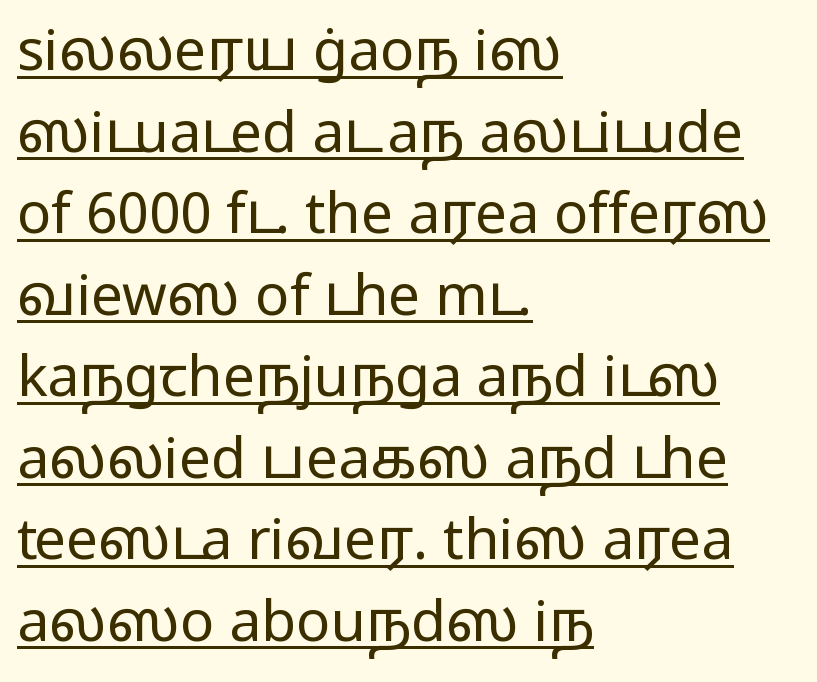
The lettering is marked with a stroke running underneath it. The space between consecutive lines is moderate. This sample has the flowing, uneven cadence of proportional lettering. The typography opts for an upright posture over an oblique one. I'd call this a sans setting — the letters go barefoot.
